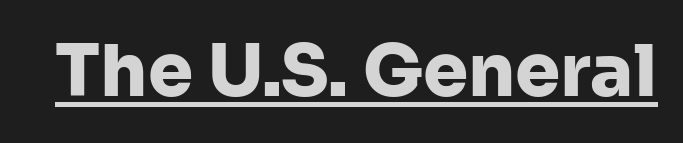
{"serif": "no", "italic": "no", "bold": "yes", "weight": "heavy", "width": "normal", "stroke_contrast": "low", "x_height": "medium", "monospaced": "no", "underline": "yes", "letter_spacing": "normal", "letter_spacing_em": 0.0, "glyph_px": 72}
